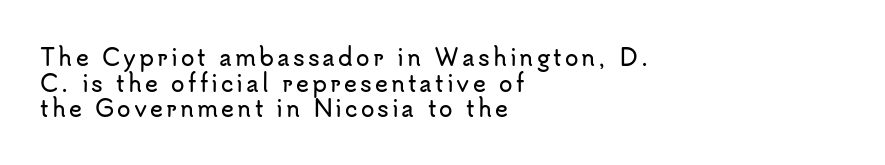
Descender tails drop into unmarked territory. Characters remain perfectly vertical along every line. The paragraph has a hard left edge and a soft right edge.
